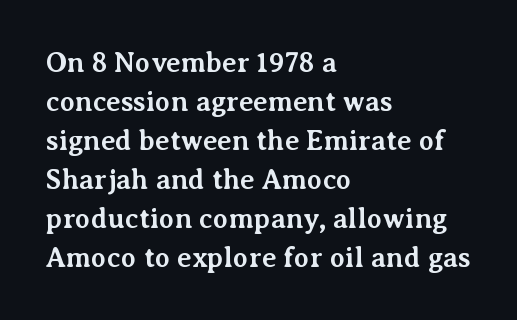
Q: Is the text bold? A: Yes.
Q: Is the text italic (slanted)? A: No, it is upright.
Q: Is the typeface a serif or a sans-serif typeface? A: Serif.
Q: Is the text underlined? A: No.
Q: How is the paragraph aligned? A: Left-aligned.
Q: Is the spacing between letters normal or unusually wide? A: Normal.
Q: Is the spacing between lines tight, normal or loose? A: Normal.
Q: Width (condensed, normal, or wide)? A: Normal.
Q: Stroke contrast? A: Medium.
Q: x-height? A: Medium.
Q: Monospaced? A: No.
